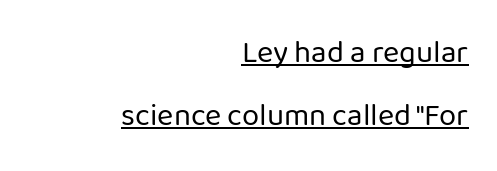
The image shows 31 px regular-weight sans-serif type, upright; set right-aligned, loose line spacing (2.02x), normal letter spacing, underlined; low stroke contrast and a medium x-height.
